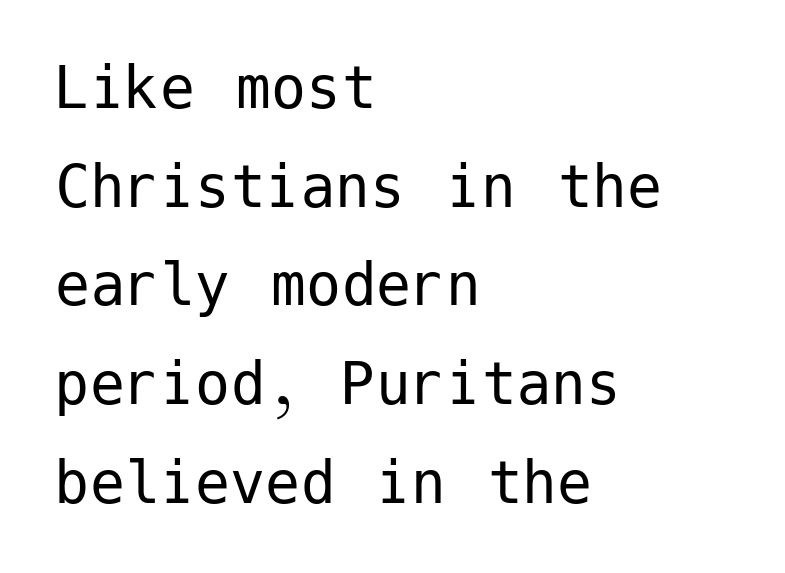
The image shows 70 px regular-weight sans-serif type, upright; set left-aligned, normal line spacing (1.41x), normal letter spacing, not underlined; low stroke contrast and a medium x-height.
